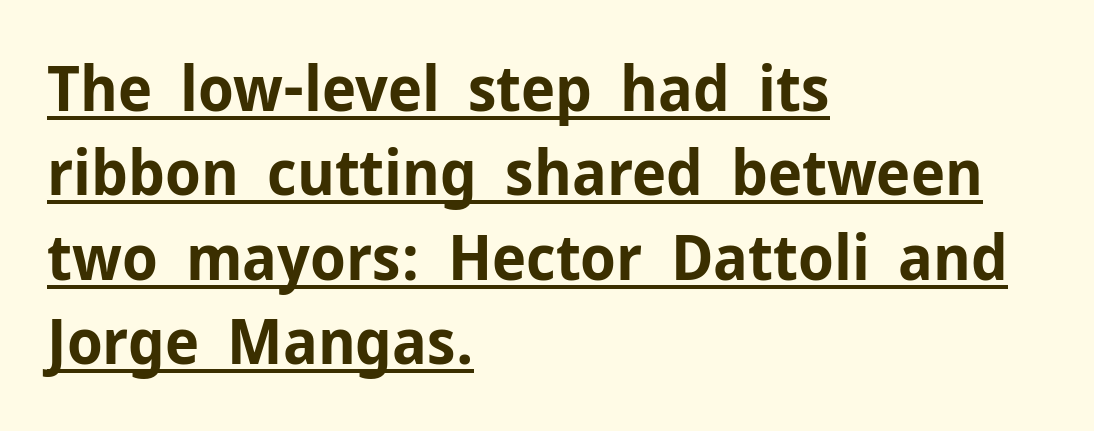
Q: Is the text bold? A: Yes.
Q: Is the text italic (slanted)? A: No, it is upright.
Q: Is the typeface a serif or a sans-serif typeface? A: Sans-serif.
Q: Is the text underlined? A: Yes.
Q: How is the paragraph aligned? A: Left-aligned.
Q: Is the spacing between letters normal or unusually wide? A: Normal.
Q: Is the spacing between lines tight, normal or loose? A: Normal.
Q: Width (condensed, normal, or wide)? A: Normal.
Q: Stroke contrast? A: Low.
Q: x-height? A: Medium.
Q: Monospaced? A: No.
